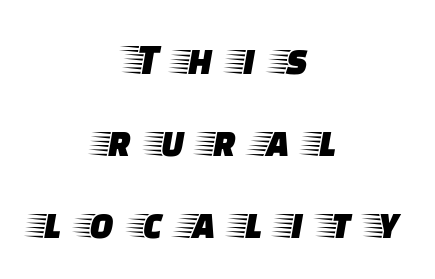
The image shows 45 px wide serif type; set centered, line spacing 1.82x, unusually wide letter spacing (+0.44 em), not underlined; low stroke contrast and a large x-height.
